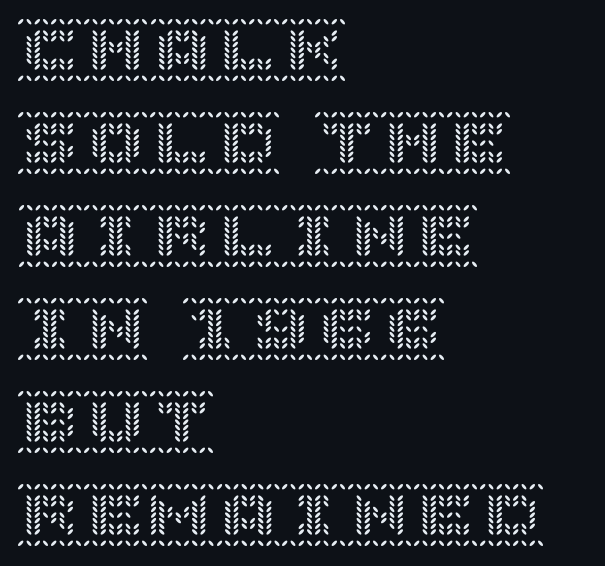
The image shows 66 px text type, upright; set left-aligned, normal line spacing (1.41x), normal letter spacing, not underlined; a large x-height.
